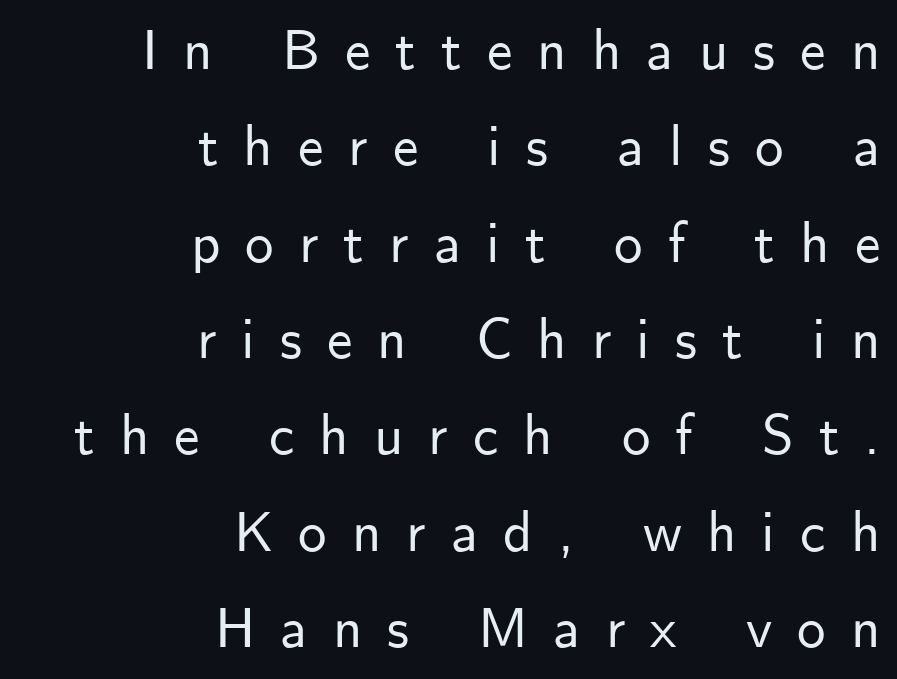
The image shows 57 px sans-serif type, upright; set right-aligned, normal line spacing (1.69x), unusually wide letter spacing (+0.44 em), not underlined; low stroke contrast and a small x-height.
